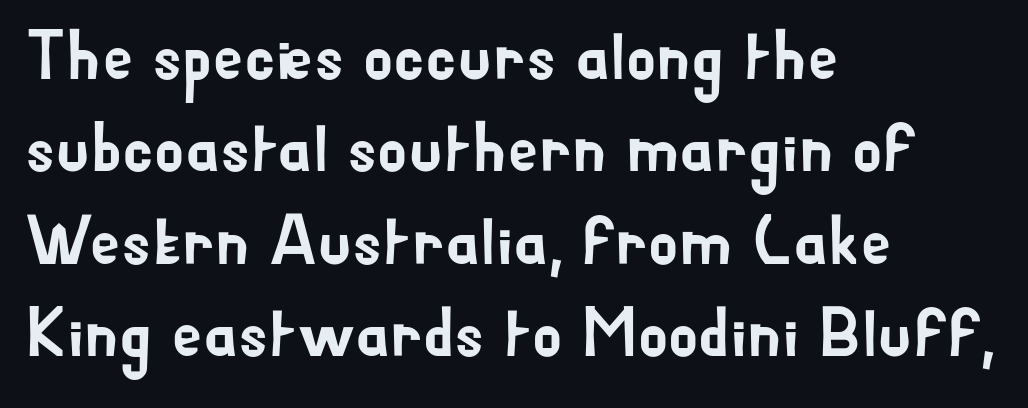
Q: Is the text italic (slanted)? A: No, it is upright.
Q: Is the typeface a serif or a sans-serif typeface? A: Sans-serif.
Q: Is the text underlined? A: No.
Q: How is the paragraph aligned? A: Left-aligned.
Q: Is the spacing between letters normal or unusually wide? A: Normal.
Q: Is the spacing between lines tight, normal or loose? A: Normal.
Q: Width (condensed, normal, or wide)? A: Normal.
Q: Stroke contrast? A: Low.
Q: x-height? A: Small.
Q: Monospaced? A: No.
